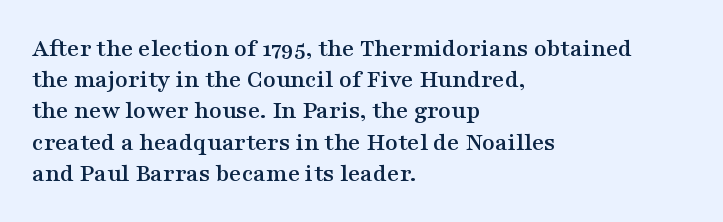
The passage is arranged the way most books set body copy — flush left. This is the regular roman posture of the typeface. The rendering keeps characters at their native spacing. Honestly, there is no underline to notice here at all.
